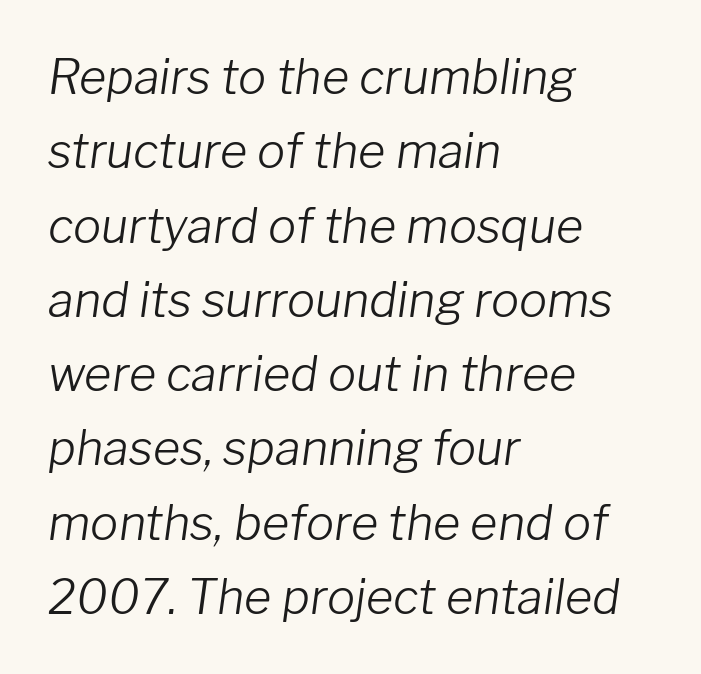
In terms of posture, this sample is oblique. Line spacing here is normal. The setting favours the left margin, as ordinary paragraphs usually do. A light-to-regular cut is what we see here.
